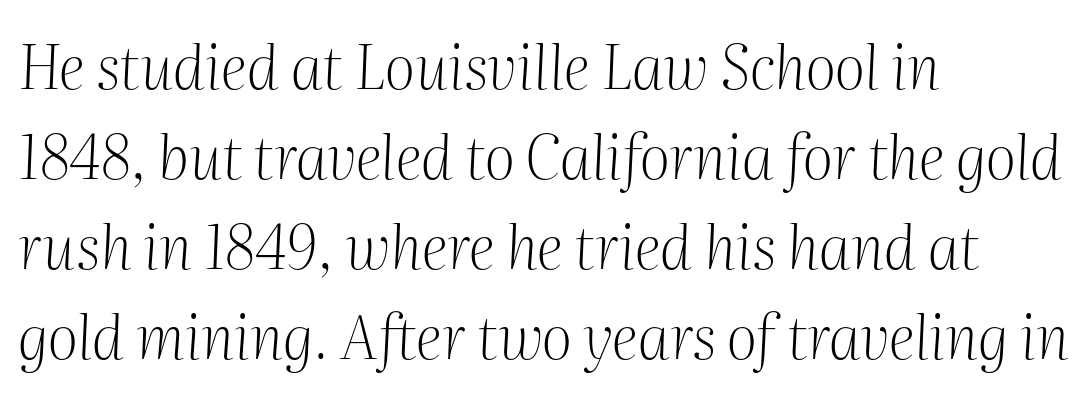
{"serif": "yes", "italic": "yes", "lean": "right", "slant_degrees": 2, "bold": "no", "weight": "light", "width": "normal", "stroke_contrast": "medium", "x_height": "medium", "monospaced": "no", "underline": "no", "align": "left", "line_spacing": "normal", "line_spacing_ratio": 1.5, "letter_spacing": "normal", "letter_spacing_em": 0.0, "glyph_px": 60}
